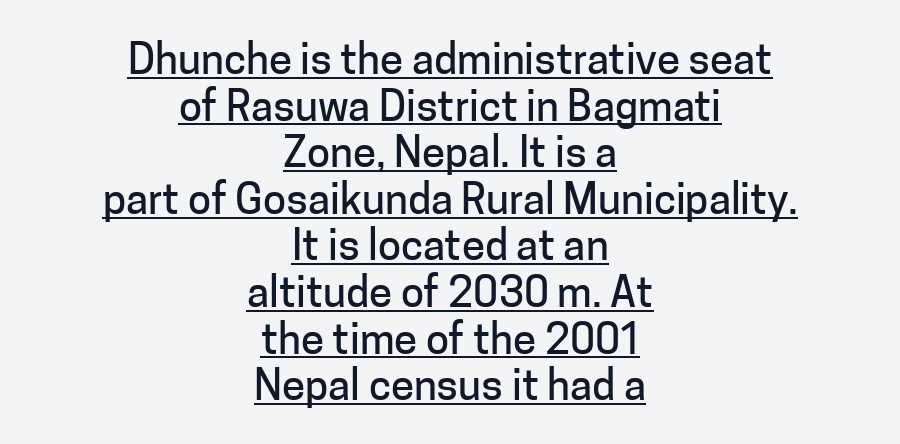
{"serif": "no", "italic": "no", "width": "normal", "stroke_contrast": "low", "x_height": "medium", "monospaced": "no", "underline": "yes", "align": "center", "line_spacing": "tight", "line_spacing_ratio": 1.11, "letter_spacing": "normal", "letter_spacing_em": 0.0, "glyph_px": 42}
